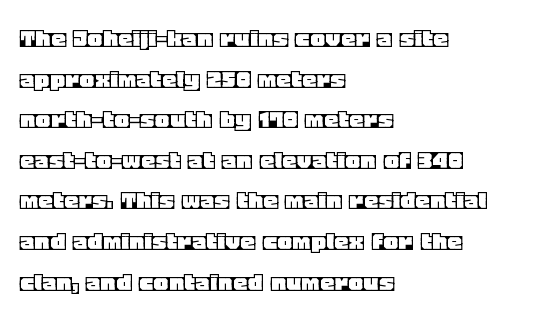
{"italic": "no", "width": "normal", "x_height": "large", "monospaced": "no", "underline": "no", "align": "left", "line_spacing": "normal", "line_spacing_ratio": 1.4, "letter_spacing": "normal", "letter_spacing_em": 0.0, "glyph_px": 29}
